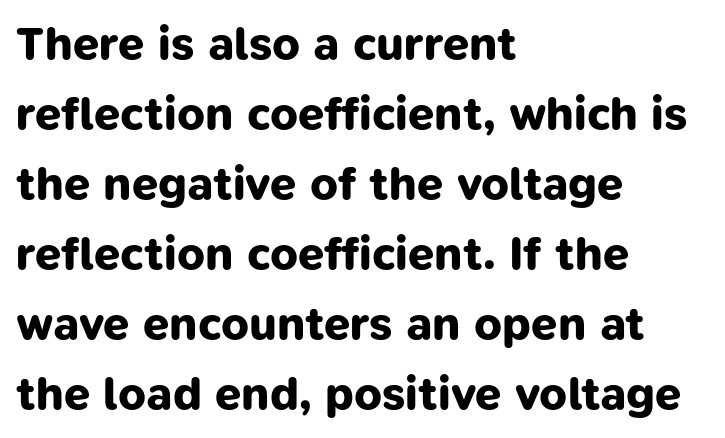
{"serif": "no", "bold": "yes", "weight": "bold", "width": "normal", "stroke_contrast": "low", "x_height": "medium", "monospaced": "no", "underline": "no", "align": "left", "line_spacing": "normal", "line_spacing_ratio": 1.49, "letter_spacing": "normal", "letter_spacing_em": 0.0, "glyph_px": 47}
